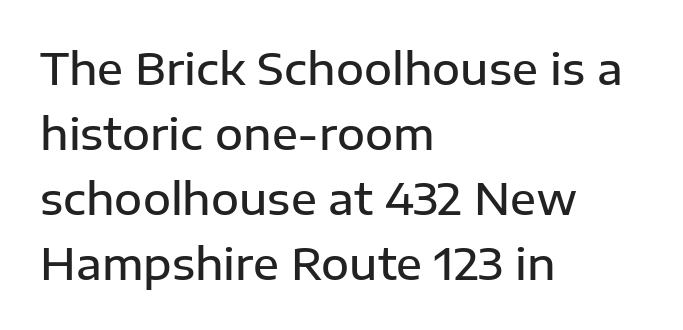
The image shows 43 px semibold sans-serif type, upright; set left-aligned, normal line spacing (1.51x), normal letter spacing, not underlined; low stroke contrast and a medium x-height.
